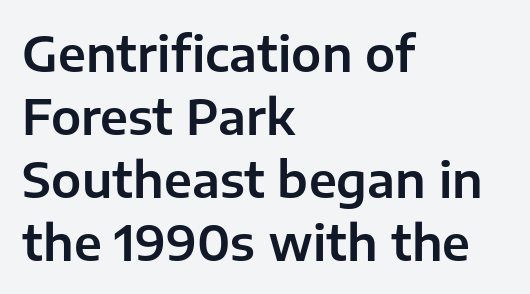
The image shows 48 px sans-serif type, upright; set left-aligned, normal line spacing (1.31x), normal letter spacing, not underlined; low stroke contrast and a medium x-height.
